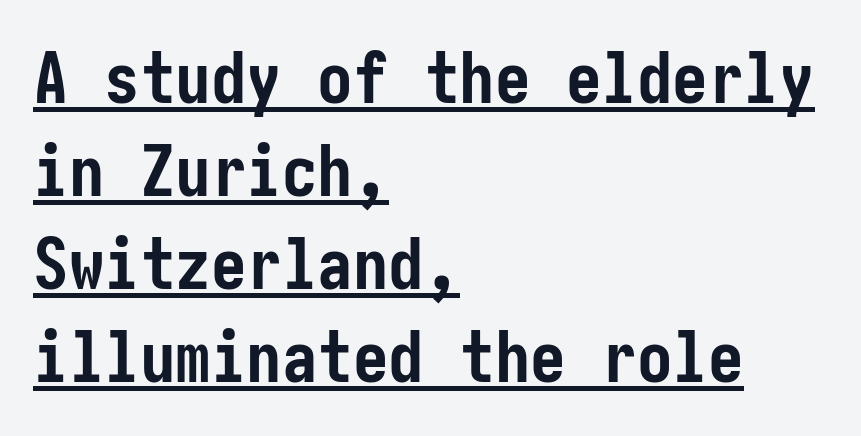
Q: Is the text bold? A: Yes.
Q: Is the text italic (slanted)? A: No, it is upright.
Q: Is the typeface a serif or a sans-serif typeface? A: Sans-serif.
Q: Is the text underlined? A: Yes.
Q: How is the paragraph aligned? A: Left-aligned.
Q: Is the spacing between letters normal or unusually wide? A: Normal.
Q: Is the spacing between lines tight, normal or loose? A: Normal.
Q: Width (condensed, normal, or wide)? A: Condensed.
Q: Stroke contrast? A: Low.
Q: x-height? A: Medium.
